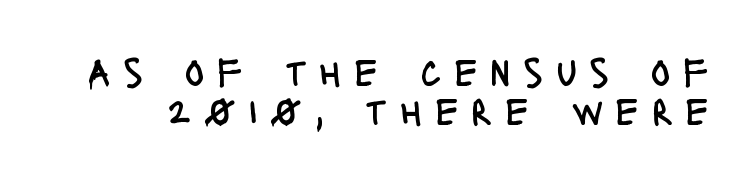
{"serif": "no", "italic": "no", "bold": "no", "weight": "regular", "width": "condensed", "stroke_contrast": "low", "x_height": "large", "monospaced": "no", "underline": "no", "line_spacing": "tight", "line_spacing_ratio": 0.96, "letter_spacing": "wide", "letter_spacing_em": 0.31, "glyph_px": 41}
